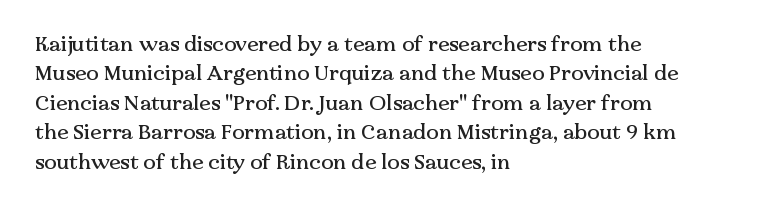
Q: Is the text italic (slanted)? A: No, it is upright.
Q: Is the text underlined? A: No.
Q: How is the paragraph aligned? A: Left-aligned.
Q: Is the spacing between letters normal or unusually wide? A: Normal.
Q: Is the spacing between lines tight, normal or loose? A: Normal.
